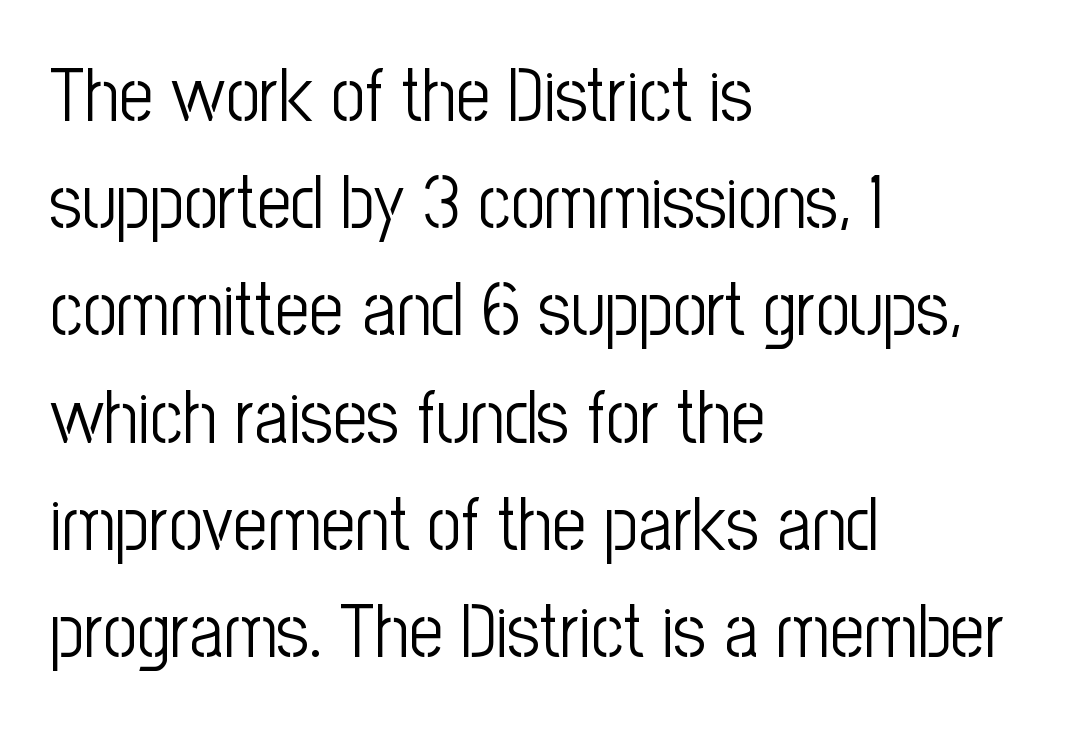
Q: Is the text bold? A: No.
Q: Is the text italic (slanted)? A: No, it is upright.
Q: Is the typeface a serif or a sans-serif typeface? A: Sans-serif.
Q: Is the text underlined? A: No.
Q: How is the paragraph aligned? A: Left-aligned.
Q: Is the spacing between letters normal or unusually wide? A: Normal.
Q: Is the spacing between lines tight, normal or loose? A: Normal.
Q: Width (condensed, normal, or wide)? A: Condensed.
Q: Stroke contrast? A: Low.
Q: x-height? A: Medium.
Q: Monospaced? A: No.
